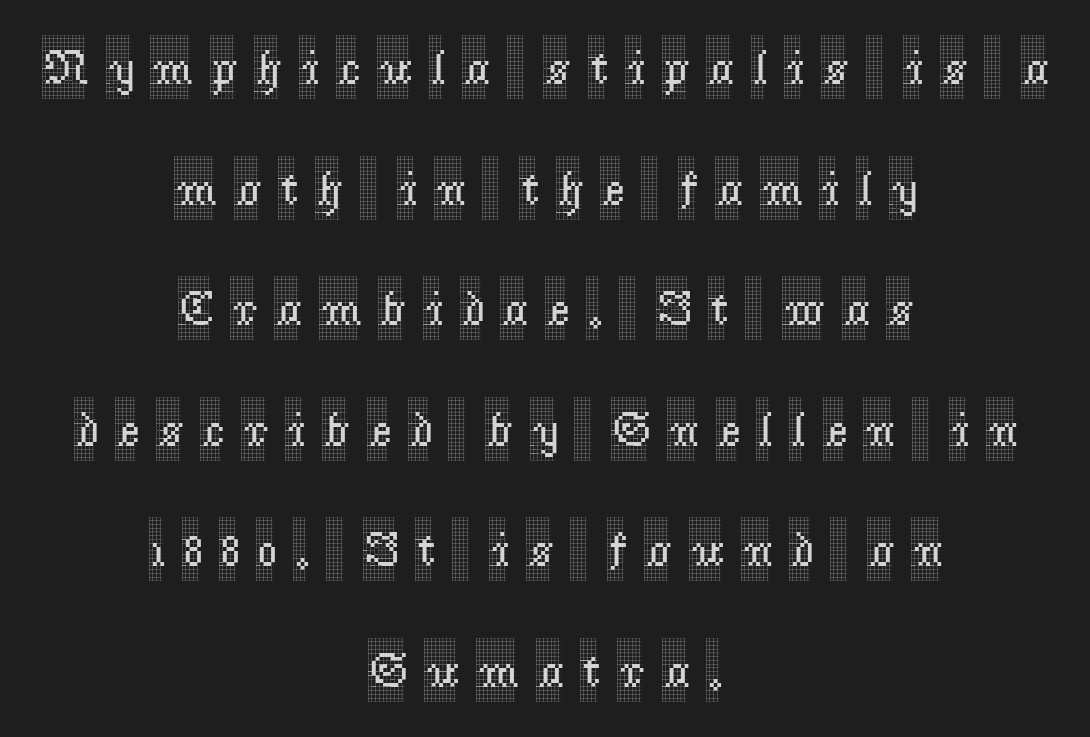
The image shows 49 px condensed serif type, upright; set centered, loose line spacing (2.46x), unusually wide letter spacing (+0.37 em), not underlined; a large x-height.
